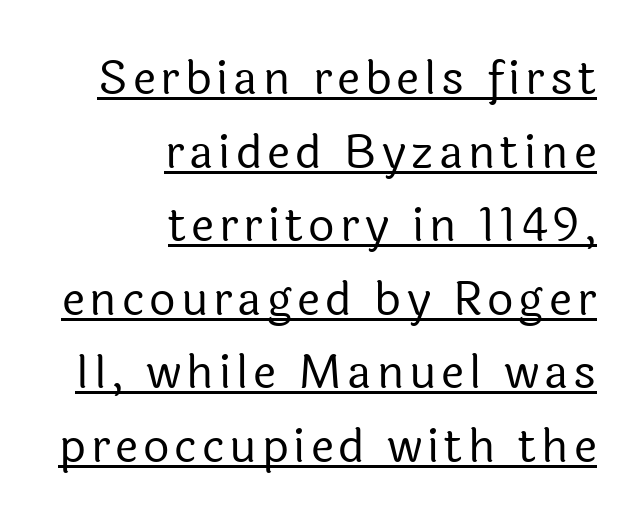
Q: Is the text bold? A: No.
Q: Is the text italic (slanted)? A: No, it is upright.
Q: Is the typeface a serif or a sans-serif typeface? A: Sans-serif.
Q: Is the text underlined? A: Yes.
Q: How is the paragraph aligned? A: Right-aligned.
Q: Is the spacing between lines tight, normal or loose? A: Normal.
Q: Width (condensed, normal, or wide)? A: Normal.
Q: x-height? A: Medium.
Q: Monospaced? A: No.
